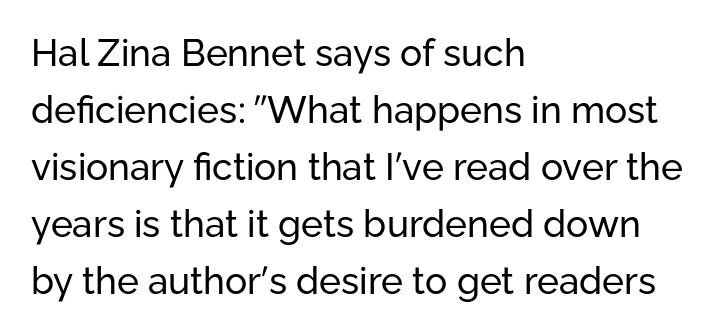
The image shows 37 px regular-weight sans-serif type, upright; set left-aligned, normal line spacing (1.54x), normal letter spacing, not underlined; low stroke contrast and a medium x-height.
